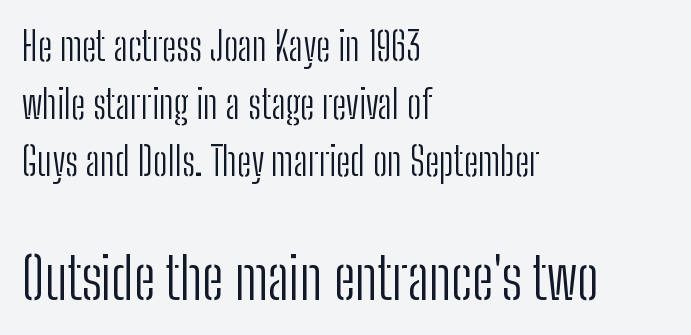
The image shows 58 px light, condensed sans-serif type, upright; set left-aligned, normal line spacing (1.48x), normal letter spacing, not underlined; the second (bottom) block is 1.49x larger; low stroke contrast and a medium x-height.
